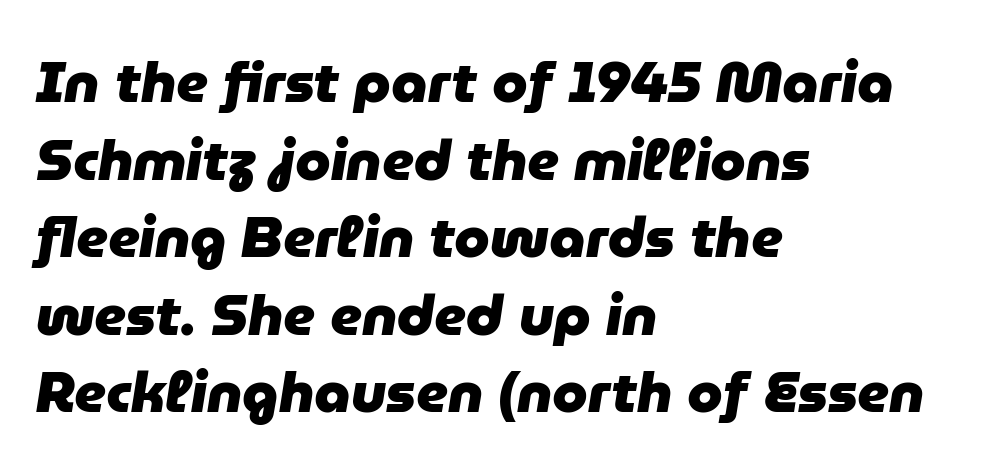
Q: Is the text bold? A: Yes.
Q: Is the text italic (slanted)? A: Yes, it leans right by about 9 degrees.
Q: Is the text underlined? A: No.
Q: How is the paragraph aligned? A: Left-aligned.
Q: Is the spacing between letters normal or unusually wide? A: Normal.
Q: Is the spacing between lines tight, normal or loose? A: Normal.
Q: Width (condensed, normal, or wide)? A: Normal.
Q: Stroke contrast? A: Low.
Q: x-height? A: Medium.
Q: Monospaced? A: No.
